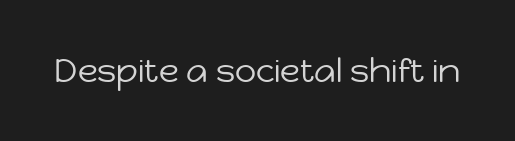
Q: Is the text bold? A: No.
Q: Is the text italic (slanted)? A: No, it is upright.
Q: Is the typeface a serif or a sans-serif typeface? A: Sans-serif.
Q: Is the text underlined? A: No.
Q: Is the spacing between letters normal or unusually wide? A: Normal.
Q: Width (condensed, normal, or wide)? A: Normal.
Q: Stroke contrast? A: Low.
Q: x-height? A: Medium.
Q: Monospaced? A: No.
